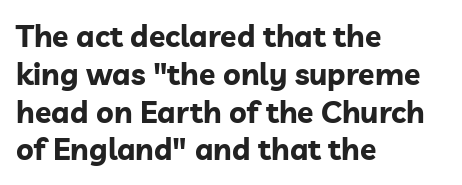
The image shows 30 px bold sans-serif type, upright; set left-aligned, normal line spacing (1.26x), normal letter spacing, not underlined; low stroke contrast and a medium x-height.
